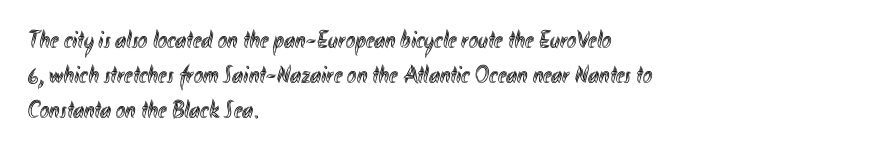
This rendering uses left alignment, leaving the right contour irregular. This sample keeps an unexceptional amount of space between lines. Bare-footed words on every line.
